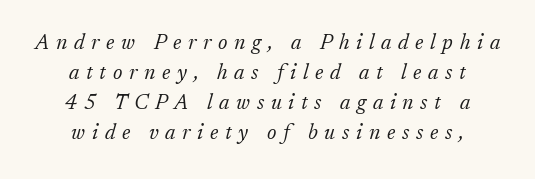
Q: Is the text bold? A: No.
Q: Is the text italic (slanted)? A: Yes, it leans right by about 17 degrees.
Q: Is the text underlined? A: No.
Q: How is the paragraph aligned? A: Centered.
Q: Is the spacing between letters normal or unusually wide? A: Unusually wide.
Q: Is the spacing between lines tight, normal or loose? A: Normal.
